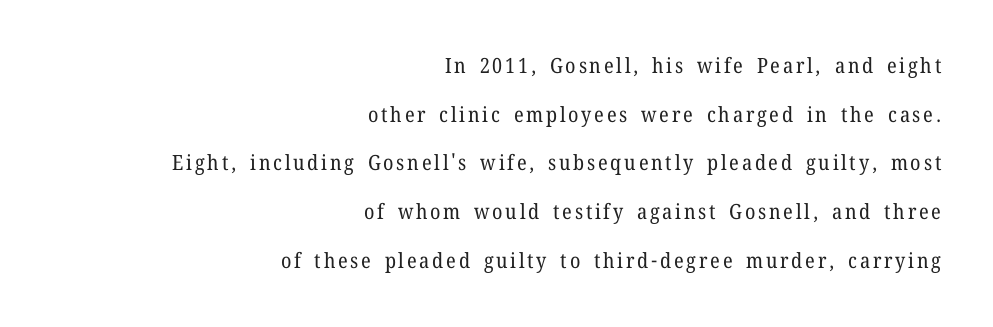
Summary of weight: not heavy and not bold. The compositor pushed each line to the right boundary. When letters stand straight like this, we call the style roman or upright. A clean baseline with only descenders dipping below it. How would I describe the line gaps? Wide and relaxed.
